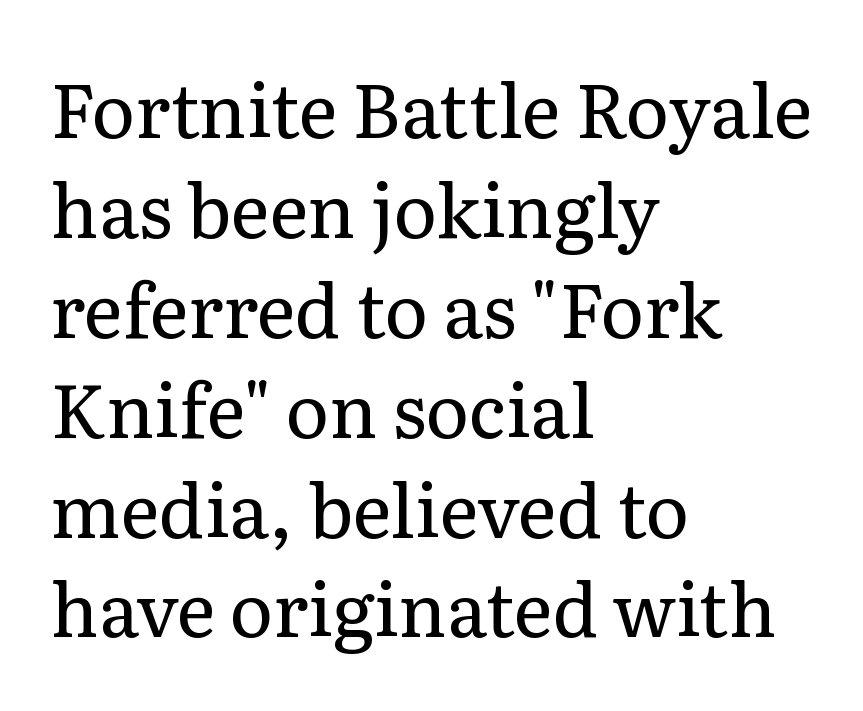
{"serif": "yes", "italic": "no", "bold": "no", "weight": "regular", "width": "normal", "stroke_contrast": "low", "x_height": "medium", "monospaced": "no", "underline": "no", "align": "left", "line_spacing": "normal", "line_spacing_ratio": 1.35, "letter_spacing": "normal", "letter_spacing_em": 0.0, "glyph_px": 74}
